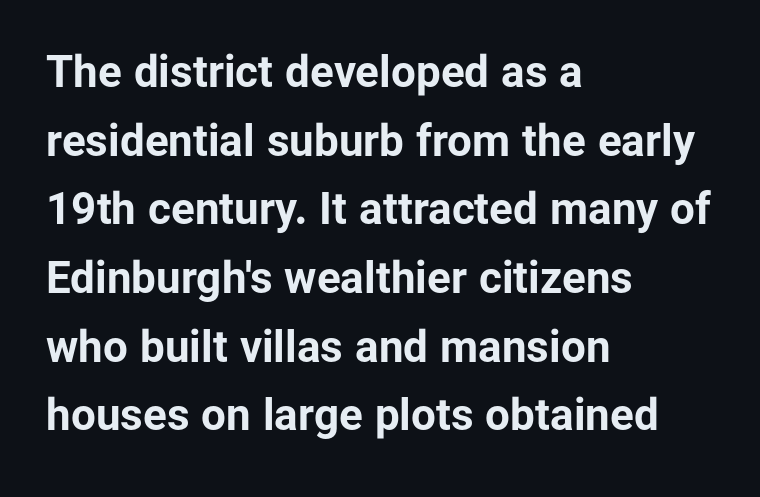
The image shows 44 px bold sans-serif type, upright; set left-aligned, normal line spacing (1.56x), normal letter spacing, not underlined; low stroke contrast and a medium x-height.
